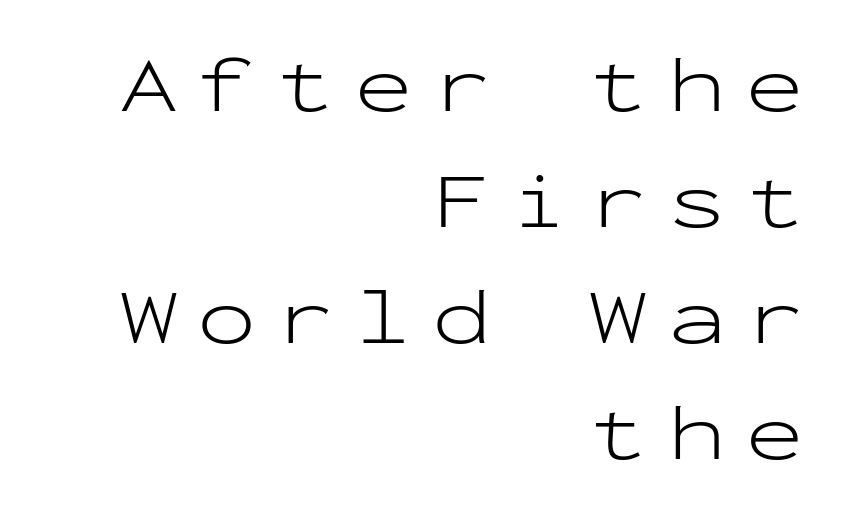
Q: Is the text bold? A: No.
Q: Is the text italic (slanted)? A: No, it is upright.
Q: Is the typeface a serif or a sans-serif typeface? A: Sans-serif.
Q: Is the text underlined? A: No.
Q: How is the paragraph aligned? A: Right-aligned.
Q: Is the spacing between letters normal or unusually wide? A: Unusually wide.
Q: Is the spacing between lines tight, normal or loose? A: Normal.
Q: Width (condensed, normal, or wide)? A: Wide.
Q: Stroke contrast? A: Low.
Q: x-height? A: Medium.
Q: Monospaced? A: Yes.
